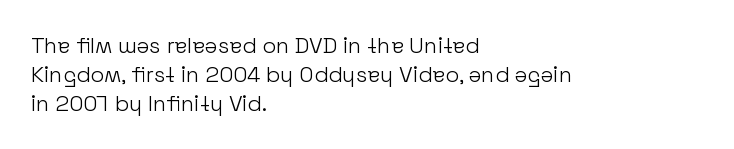
Q: Is the text bold? A: No.
Q: Is the text italic (slanted)? A: No, it is upright.
Q: Is the text underlined? A: No.
Q: How is the paragraph aligned? A: Left-aligned.
Q: Is the spacing between letters normal or unusually wide? A: Normal.
Q: Is the spacing between lines tight, normal or loose? A: Normal.
